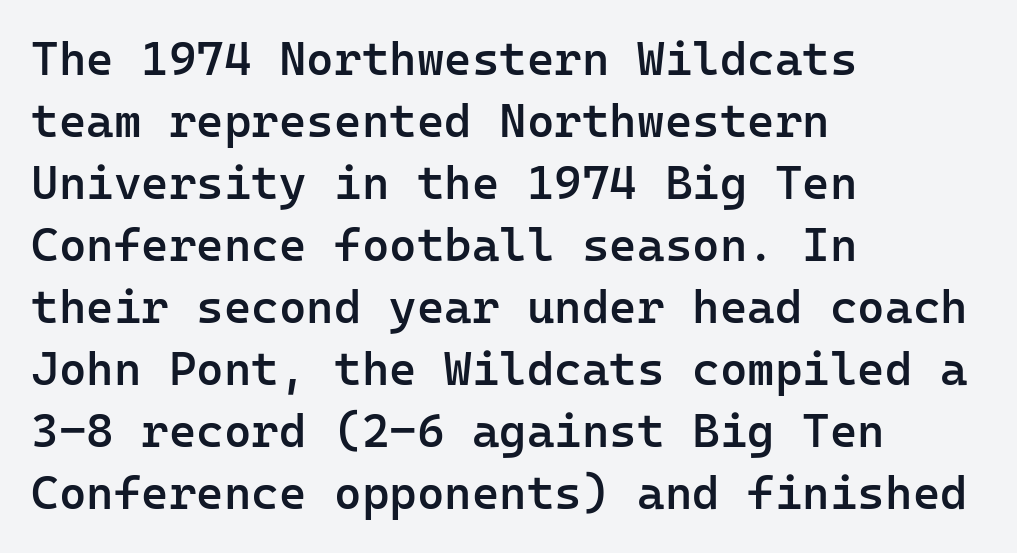
The image shows 47 px semibold sans-serif type, upright, monospaced; set left-aligned, normal line spacing (1.32x), normal letter spacing, not underlined; low stroke contrast and a medium x-height.
